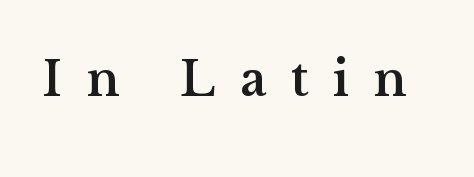
{"serif": "yes", "italic": "no", "width": "normal", "stroke_contrast": "medium", "x_height": "medium", "monospaced": "no", "underline": "no", "letter_spacing": "wide", "letter_spacing_em": 0.47, "glyph_px": 51}
